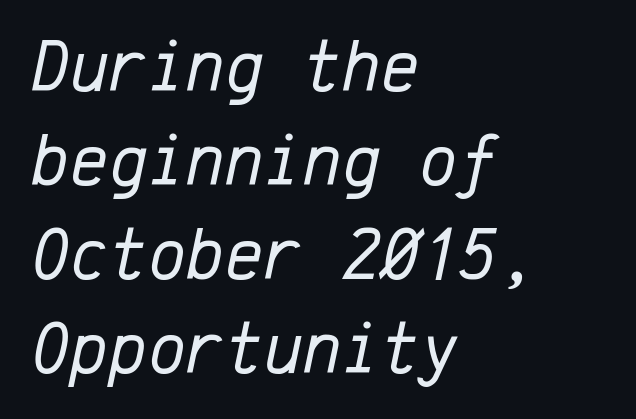
Spacing between characters is what you'd get straight out of the box. Here the designer chose a console-style face with uniform glyph widths. Characters are canted at an angle relative to the baseline's perpendicular. The space between consecutive lines is moderate. Visually the block forms a straight wall on the left and a jagged coastline on the right. Weight class: somewhere from thin through regular.
